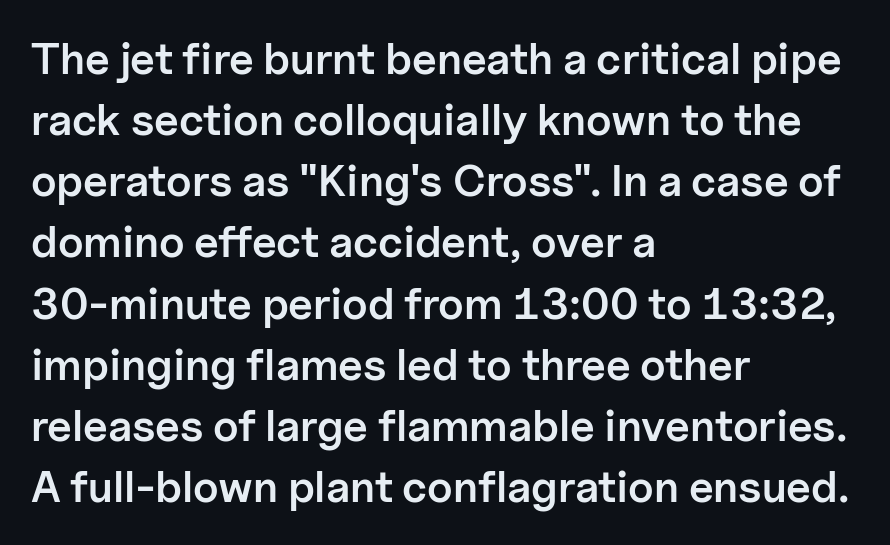
{"serif": "no", "italic": "no", "bold": "semi", "weight": "semibold", "width": "normal", "stroke_contrast": "low", "x_height": "medium", "monospaced": "no", "underline": "no", "align": "left", "line_spacing": "normal", "line_spacing_ratio": 1.39, "letter_spacing": "normal", "letter_spacing_em": 0.0, "glyph_px": 44}
